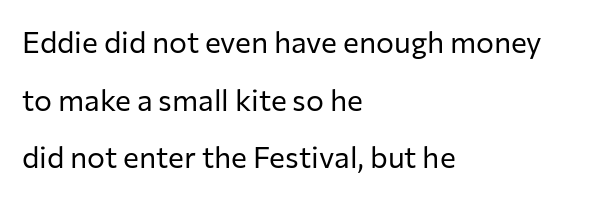
Proportional: the letters do not fall into vertical columns. The rag falls on the right side of this text block. This sample trades compactness for vertical openness between lines. Summary of weight: not heavy and not bold. This sample uses plain, unmodified letter spacing.
